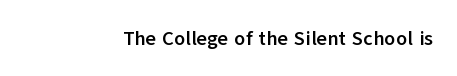
{"italic": "no", "bold": "yes", "underline": "no", "letter_spacing": "normal", "letter_spacing_em": 0.0, "glyph_px": 20}
